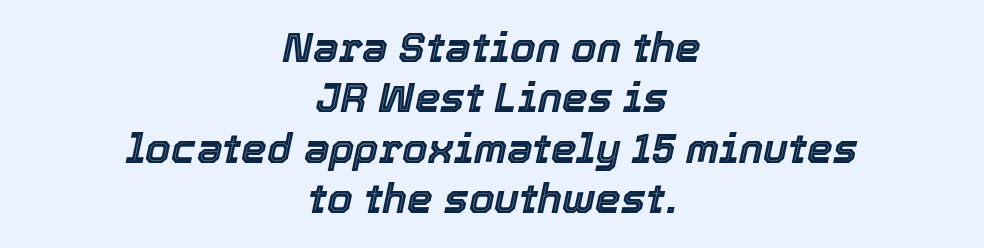
Spacing verdict: proportional, widths tailored to each character. Is the type slanted? Yes — the strokes lean at a clear angle. Horizontally, the lines are justified to the midpoint only. The specimen omits any rule beneath the text block's lines. A typesetter would call this zero additional tracking.
